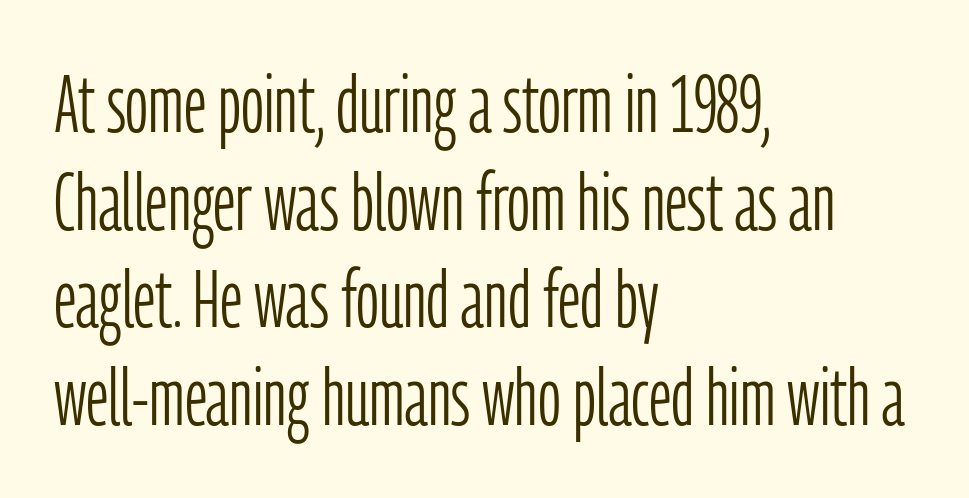
{"serif": "no", "italic": "no", "bold": "no", "weight": "light", "width": "condensed", "stroke_contrast": "low", "x_height": "medium", "monospaced": "no", "underline": "no", "align": "left", "line_spacing_ratio": 1.22, "letter_spacing": "normal", "letter_spacing_em": 0.0, "glyph_px": 80}
